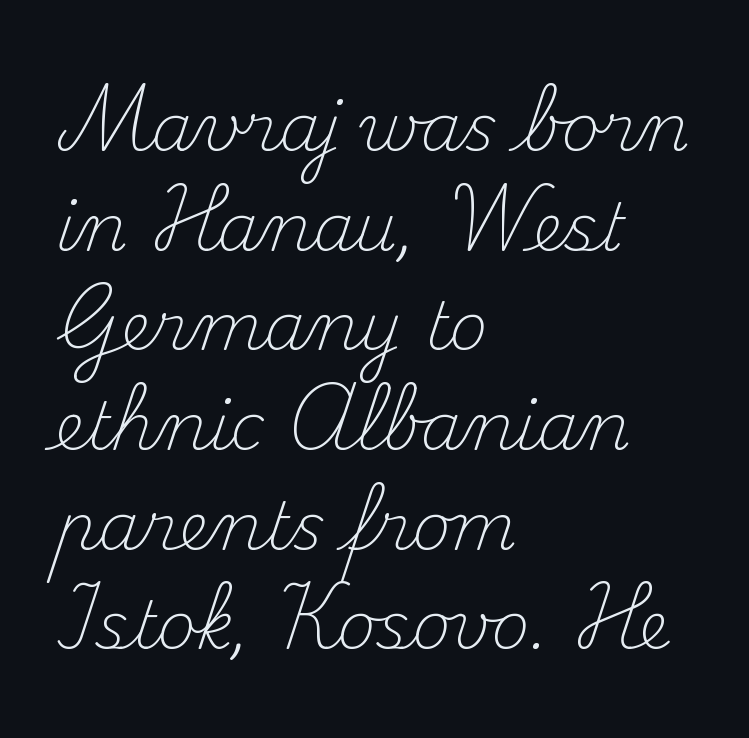
Compared with typical body copy, the letter spacing here is the same. Nothing heavy about these letters — not bold at all. The leading is moderate, giving the passage an even texture. Rule under the text: the space is simply empty.
